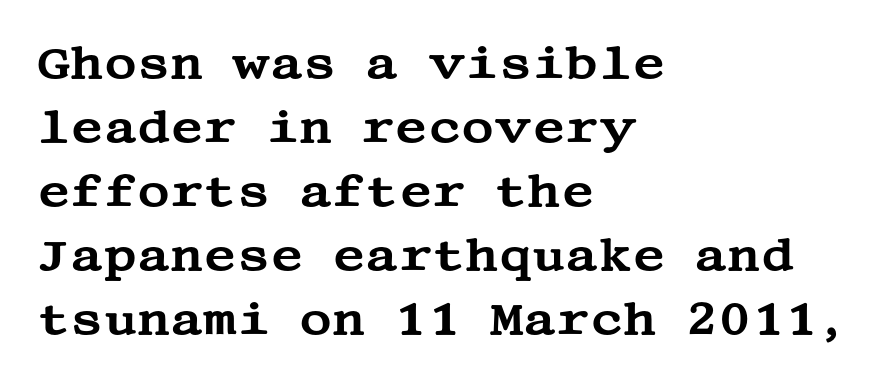
The image shows 45 px wide serif type, upright; set left-aligned, normal line spacing (1.42x), normal letter spacing, not underlined; medium stroke contrast and a large x-height.
